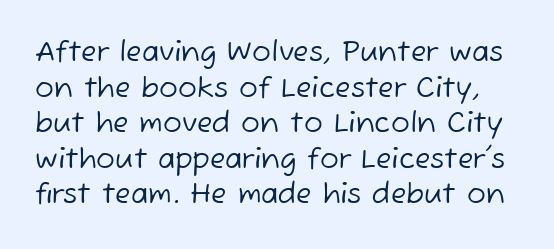
The image shows 28 px regular-weight sans-serif type; set normal line spacing (1.27x), normal letter spacing, not underlined; low stroke contrast and a medium x-height.
